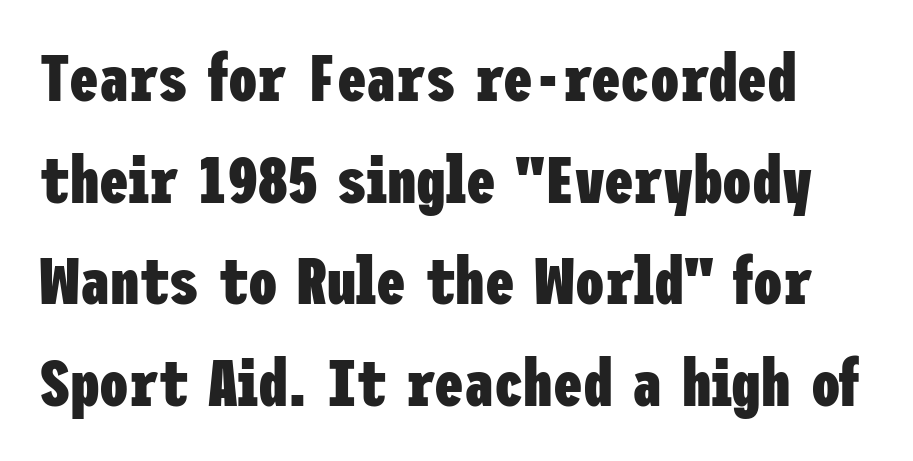
Q: Is the text bold? A: Yes.
Q: Is the text italic (slanted)? A: No, it is upright.
Q: Is the typeface a serif or a sans-serif typeface? A: Sans-serif.
Q: Is the text underlined? A: No.
Q: Is the spacing between letters normal or unusually wide? A: Normal.
Q: Is the spacing between lines tight, normal or loose? A: Normal.
Q: Width (condensed, normal, or wide)? A: Condensed.
Q: Stroke contrast? A: Low.
Q: x-height? A: Medium.
